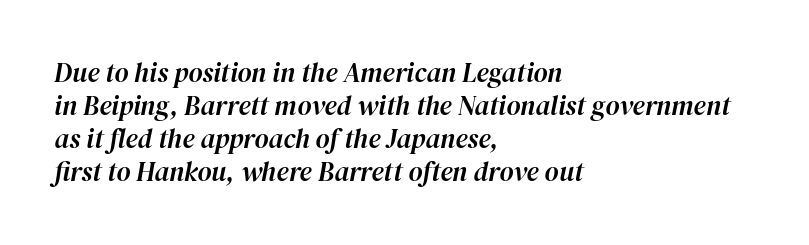
Q: Is the text italic (slanted)? A: Yes, it leans right by about 12 degrees.
Q: Is the text underlined? A: No.
Q: How is the paragraph aligned? A: Left-aligned.
Q: Is the spacing between letters normal or unusually wide? A: Normal.
